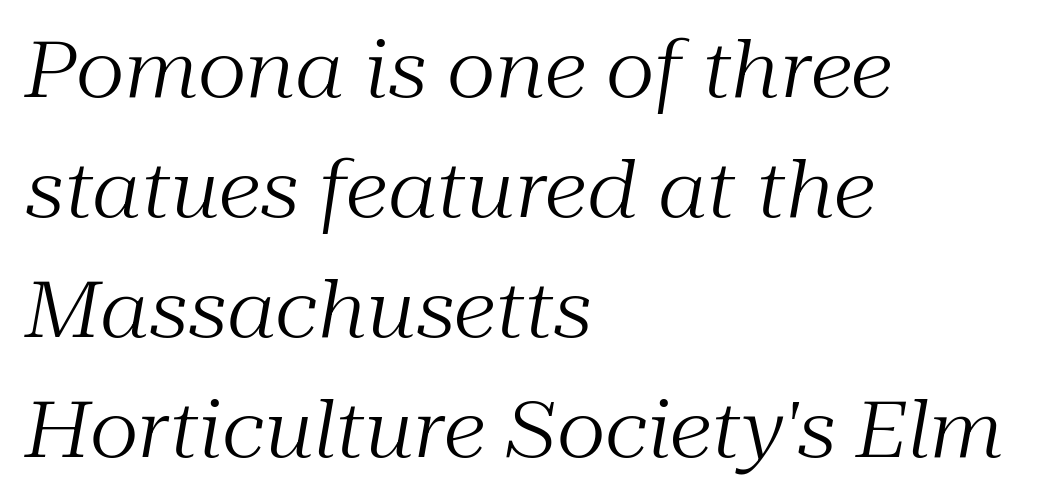
The image shows 77 px regular-weight serif type, italic (leaning right); set left-aligned, normal line spacing (1.56x), normal letter spacing, not underlined; medium stroke contrast and a medium x-height.
